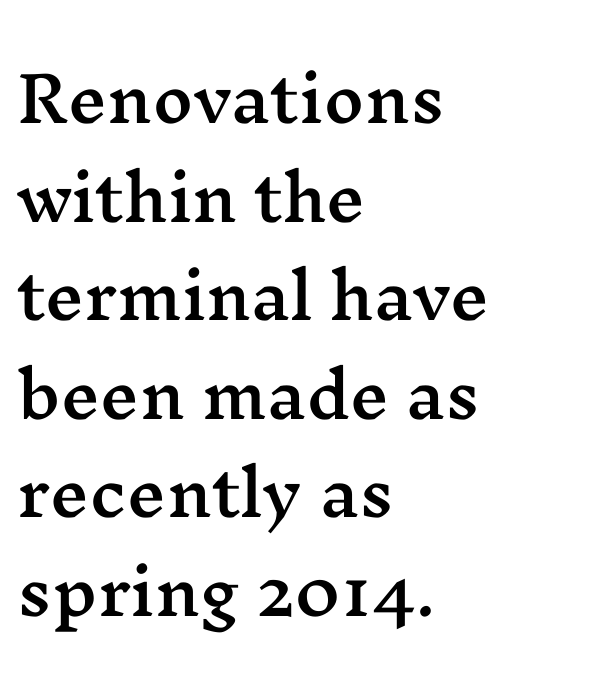
The image shows 62 px wide serif type, upright; set left-aligned, normal line spacing (1.59x), normal letter spacing, not underlined; medium stroke contrast and a medium x-height.
